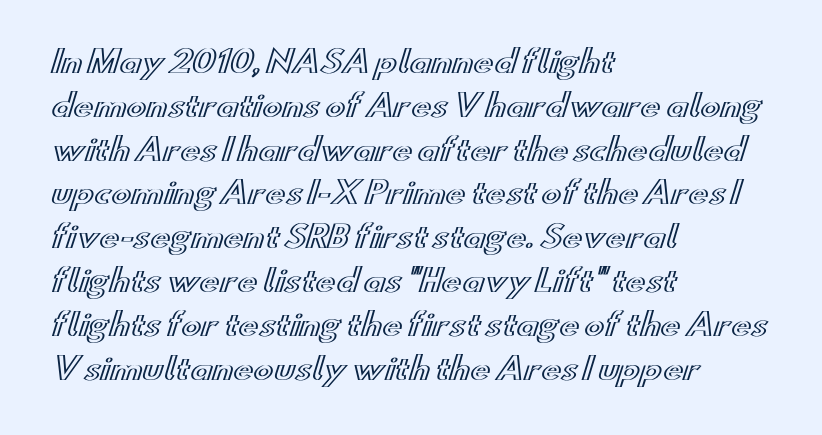
The image shows 30 px wide type; set left-aligned, normal line spacing (1.46x), normal letter spacing, not underlined; a small x-height.
